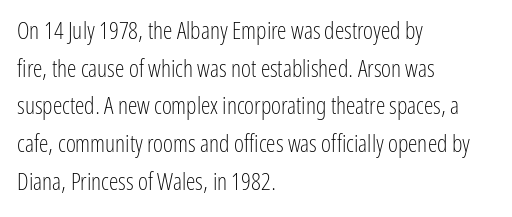
The image shows 24 px text type, upright; set left-aligned, normal line spacing (1.57x), normal letter spacing, not underlined.
